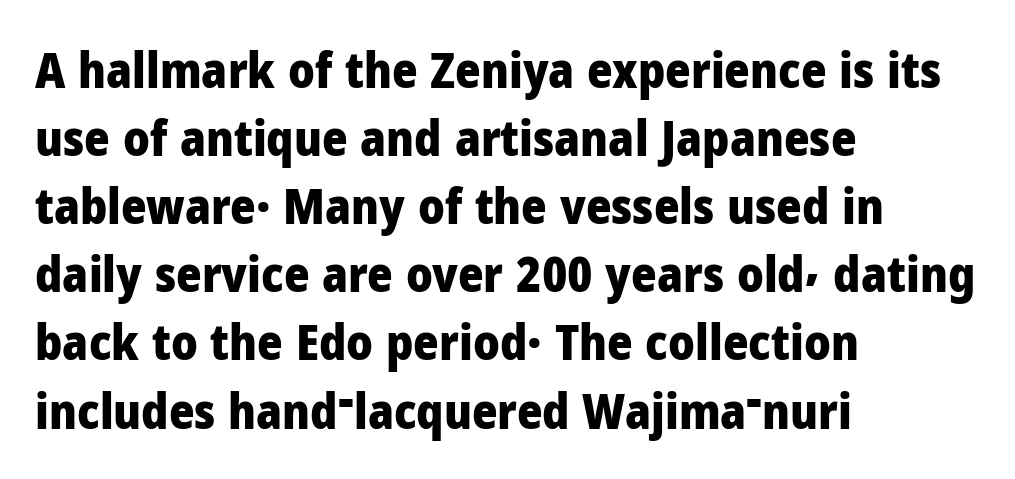
{"serif": "no", "italic": "no", "bold": "yes", "weight": "heavy", "width": "normal", "stroke_contrast": "low", "x_height": "medium", "monospaced": "no", "underline": "no", "align": "left", "line_spacing": "normal", "line_spacing_ratio": 1.39, "letter_spacing": "normal", "letter_spacing_em": 0.0, "glyph_px": 49}
